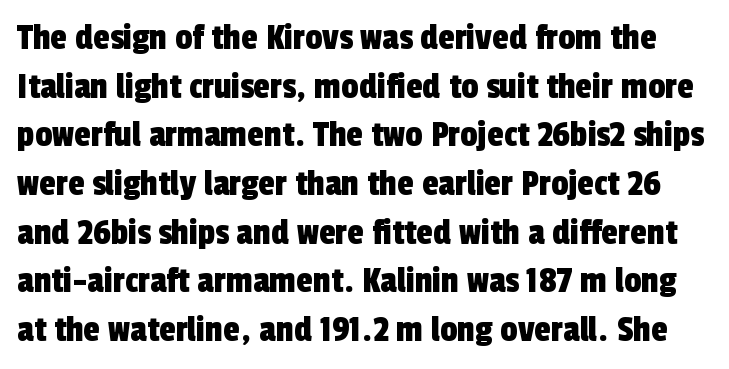
{"serif": "no", "width": "condensed", "x_height": "medium", "monospaced": "no", "underline": "no", "line_spacing": "normal", "line_spacing_ratio": 1.28, "letter_spacing": "normal", "letter_spacing_em": 0.0, "glyph_px": 38}
